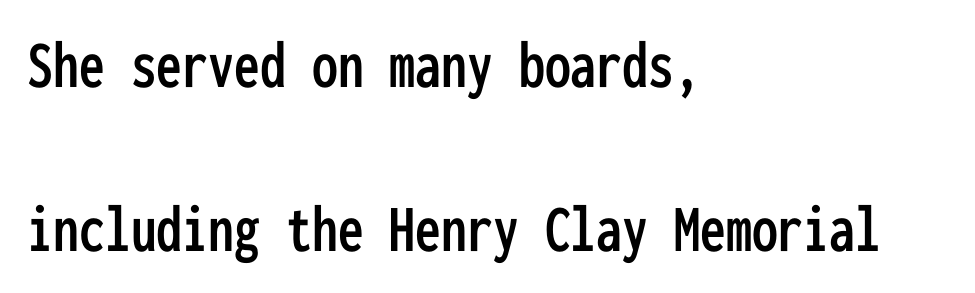
{"serif": "no", "italic": "no", "width": "condensed", "stroke_contrast": "low", "x_height": "medium", "monospaced": "yes", "underline": "no", "align": "left", "line_spacing": "loose", "line_spacing_ratio": 2.38, "letter_spacing": "normal", "letter_spacing_em": 0.0, "glyph_px": 69}
